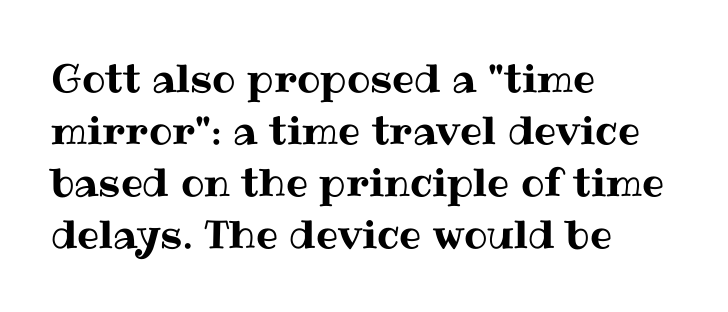
Q: Is the text italic (slanted)? A: No, it is upright.
Q: Is the text underlined? A: No.
Q: How is the paragraph aligned? A: Left-aligned.
Q: Is the spacing between letters normal or unusually wide? A: Normal.
Q: Is the spacing between lines tight, normal or loose? A: Normal.
Q: Width (condensed, normal, or wide)? A: Normal.
Q: Stroke contrast? A: Medium.
Q: x-height? A: Medium.
Q: Monospaced? A: No.
